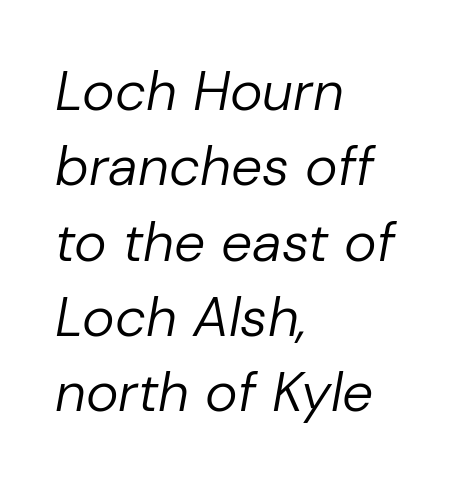
Q: Is the text bold? A: No.
Q: Is the text italic (slanted)? A: Yes, it leans right by about 10 degrees.
Q: Is the text underlined? A: No.
Q: How is the paragraph aligned? A: Left-aligned.
Q: Is the spacing between letters normal or unusually wide? A: Normal.
Q: Is the spacing between lines tight, normal or loose? A: Normal.
Q: Width (condensed, normal, or wide)? A: Normal.
Q: Stroke contrast? A: Low.
Q: x-height? A: Medium.
Q: Monospaced? A: No.
